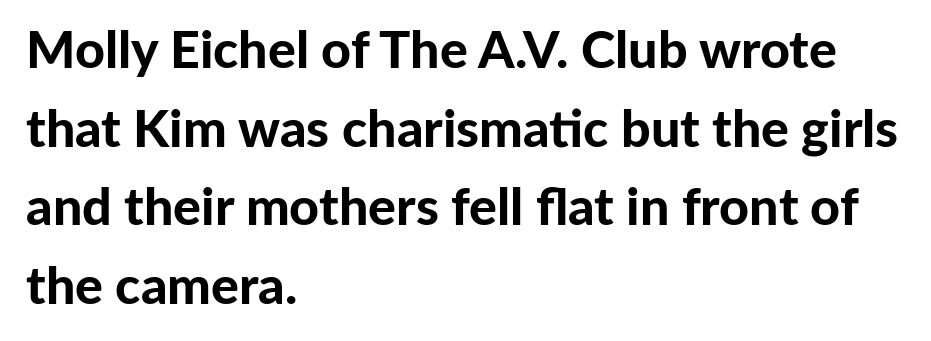
The image shows 52 px bold sans-serif type, upright; set left-aligned, normal line spacing (1.51x), normal letter spacing, not underlined; low stroke contrast and a medium x-height.
